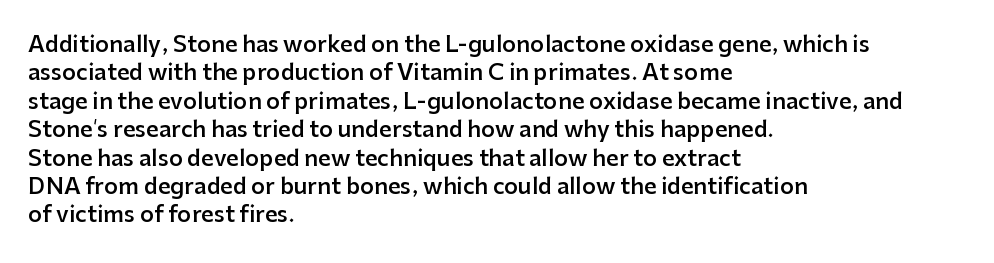
Q: Is the text bold? A: Semi-bold.
Q: Is the text italic (slanted)? A: No, it is upright.
Q: Is the text underlined? A: No.
Q: How is the paragraph aligned? A: Left-aligned.
Q: Is the spacing between letters normal or unusually wide? A: Normal.
Q: Is the spacing between lines tight, normal or loose? A: Normal.
